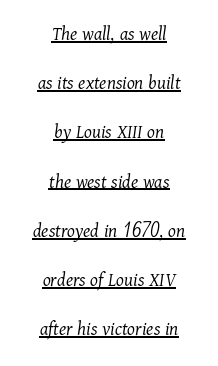
The image shows 20 px text type, italic (leaning right); set centered, loose line spacing (2.46x), normal letter spacing, underlined.
